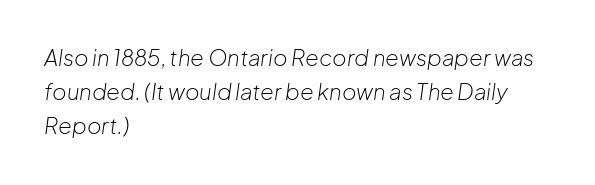
{"italic": "yes", "lean": "right", "slant_degrees": 8, "bold": "no", "underline": "no", "align": "left", "line_spacing": "normal", "line_spacing_ratio": 1.55, "letter_spacing": "normal", "letter_spacing_em": 0.0, "glyph_px": 22}
